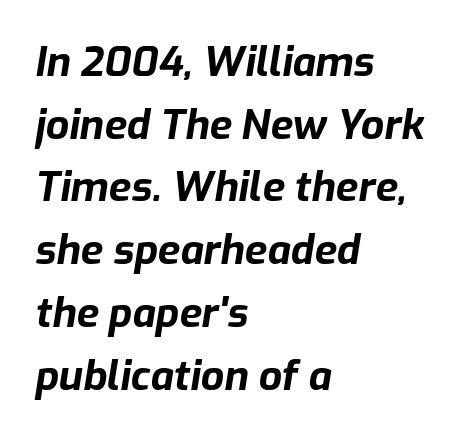
{"italic": "yes", "lean": "right", "slant_degrees": 9, "bold": "yes", "weight": "bold", "width": "normal", "stroke_contrast": "low", "x_height": "medium", "monospaced": "no", "underline": "no", "align": "left", "line_spacing": "normal", "line_spacing_ratio": 1.53, "letter_spacing": "normal", "letter_spacing_em": 0.0, "glyph_px": 41}
